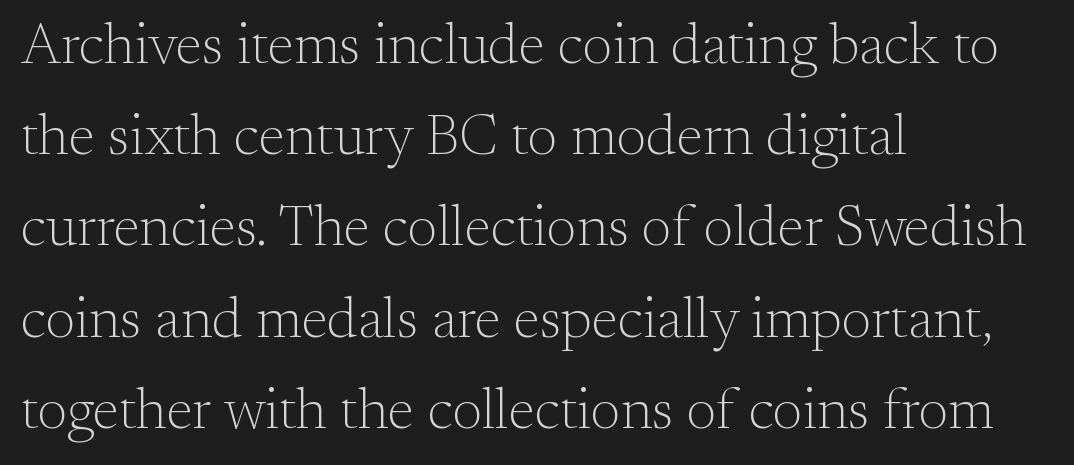
{"serif": "yes", "italic": "no", "bold": "no", "weight": "light", "width": "normal", "stroke_contrast": "medium", "x_height": "small", "monospaced": "no", "underline": "no", "align": "left", "line_spacing": "normal", "line_spacing_ratio": 1.6, "letter_spacing": "normal", "letter_spacing_em": 0.0, "glyph_px": 57}
